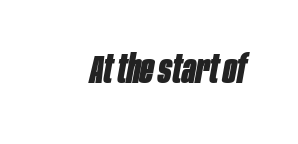
{"italic": "yes", "lean": "right", "slant_degrees": 10, "bold": "yes", "weight": "bold", "width": "condensed", "stroke_contrast": "low", "x_height": "large", "monospaced": "no", "underline": "no", "letter_spacing": "normal", "letter_spacing_em": 0.0, "glyph_px": 40}
